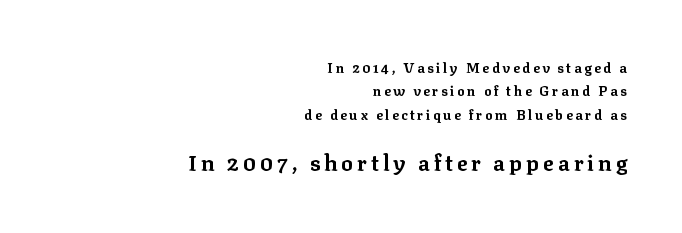
The rendering anchors every line to the right-hand side. Caption: upper text group reduced, lower text group enlarged. Leading: standard. Do the letters lean? They stand straight. Honestly, there is no underline to notice here at all.
